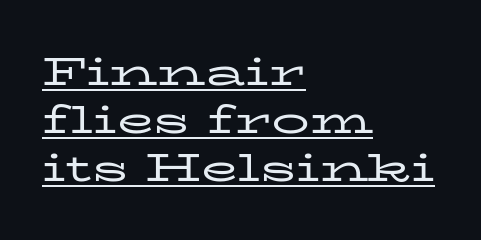
Q: Is the text bold? A: No.
Q: Is the text italic (slanted)? A: No, it is upright.
Q: Is the typeface a serif or a sans-serif typeface? A: Serif.
Q: Is the text underlined? A: Yes.
Q: How is the paragraph aligned? A: Left-aligned.
Q: Is the spacing between letters normal or unusually wide? A: Normal.
Q: Is the spacing between lines tight, normal or loose? A: Normal.
Q: Width (condensed, normal, or wide)? A: Wide.
Q: Stroke contrast? A: Low.
Q: x-height? A: Medium.
Q: Monospaced? A: No.
